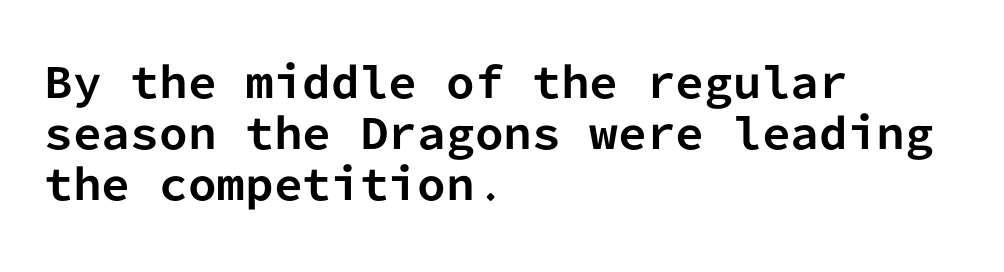
The image shows 41 px bold sans-serif type, upright, monospaced; set left-aligned, normal line spacing (1.25x), normal letter spacing, not underlined; low stroke contrast and a medium x-height.
